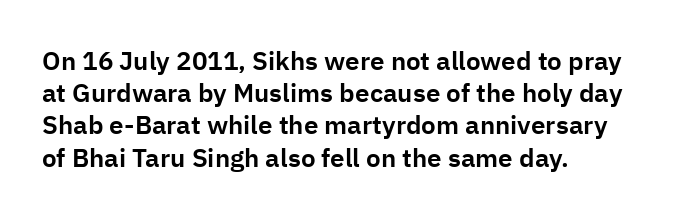
Q: Is the text italic (slanted)? A: No, it is upright.
Q: Is the text underlined? A: No.
Q: How is the paragraph aligned? A: Left-aligned.
Q: Is the spacing between letters normal or unusually wide? A: Normal.
